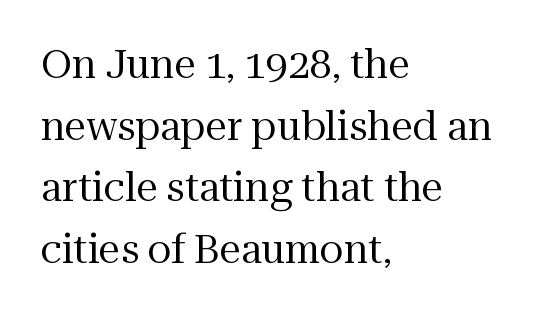
{"serif": "yes", "italic": "no", "bold": "no", "weight": "regular", "width": "normal", "stroke_contrast": "medium", "x_height": "medium", "monospaced": "no", "underline": "no", "align": "left", "line_spacing": "normal", "line_spacing_ratio": 1.58, "letter_spacing": "normal", "letter_spacing_em": 0.0, "glyph_px": 39}
